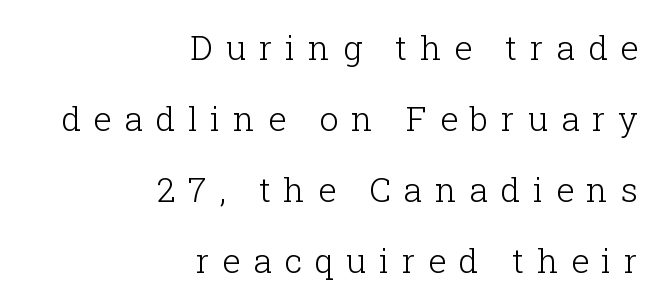
This sample has the flowing, uneven cadence of proportional lettering. The specimen omits any rule beneath the text block's lines. This block would shrink considerably if given ordinary leading; it's expanded now. When letters stand straight like this, we call the style roman or upright. Observe the serifs anchoring each vertical stroke in this sample.
